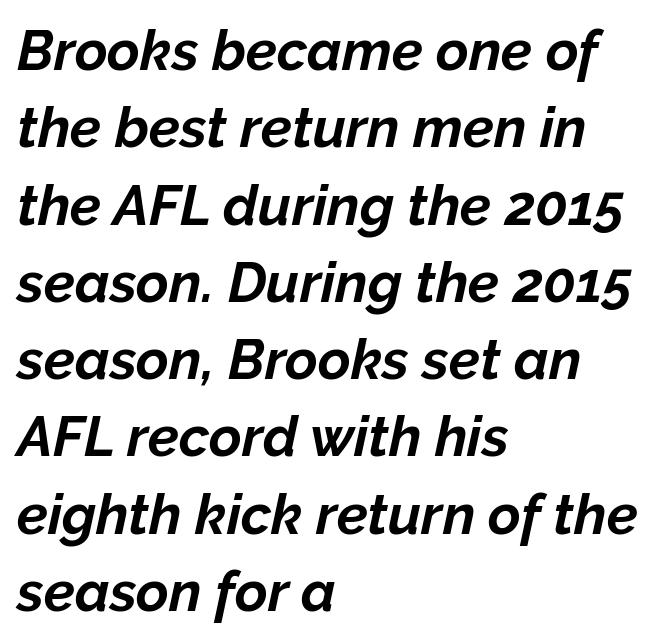
{"italic": "yes", "lean": "right", "slant_degrees": 12, "bold": "yes", "weight": "bold", "width": "normal", "stroke_contrast": "low", "x_height": "medium", "monospaced": "no", "underline": "no", "align": "left", "line_spacing": "normal", "line_spacing_ratio": 1.38, "letter_spacing": "normal", "letter_spacing_em": 0.0, "glyph_px": 56}
